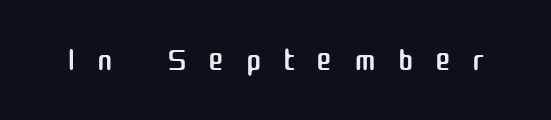
The image shows 47 px regular-weight sans-serif type, upright; set unusually wide letter spacing (+0.46 em), not underlined; medium stroke contrast and a medium x-height.
